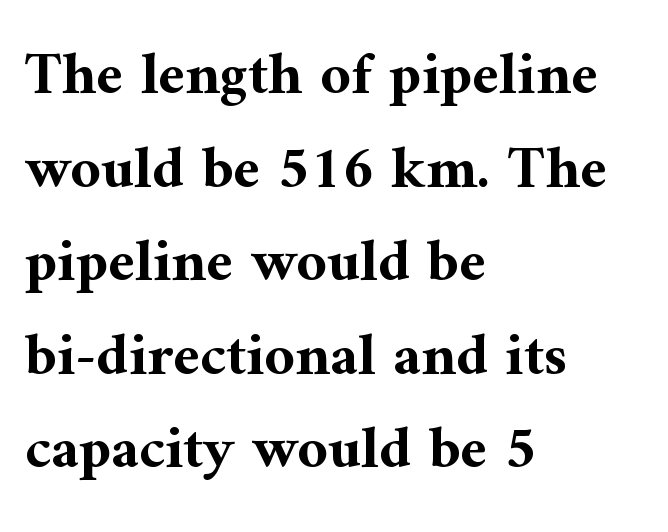
{"serif": "yes", "italic": "no", "bold": "yes", "weight": "bold", "width": "normal", "stroke_contrast": "medium", "x_height": "medium", "monospaced": "no", "underline": "no", "align": "left", "line_spacing": "normal", "line_spacing_ratio": 1.56, "letter_spacing": "normal", "letter_spacing_em": 0.0, "glyph_px": 60}
